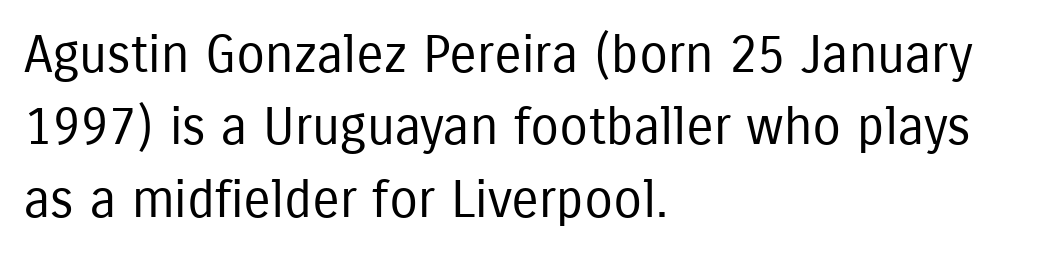
There is no visible air inserted between adjacent glyphs. Posture: straight, roman, zero tilt. The text was rendered using a sans face with plain stroke endings. Nothing heavy about these letters — not bold at all. The designer left line spacing at the default.
